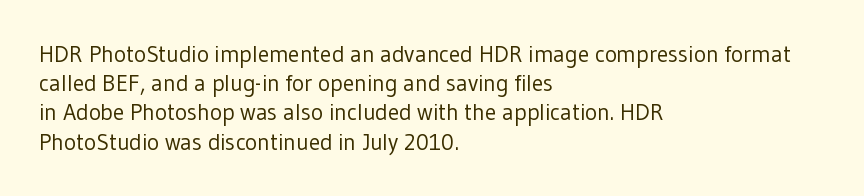
The image shows 23 px text type, upright; set left-aligned, normal line spacing (1.27x), normal letter spacing, not underlined.
